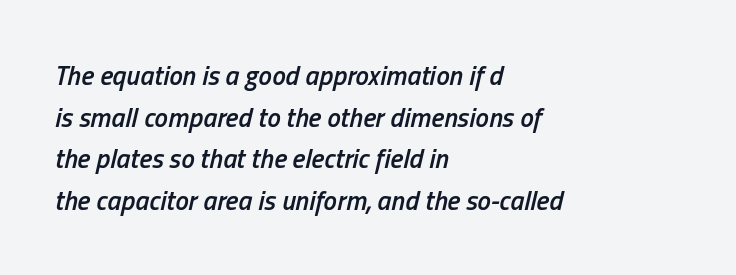
The image shows 27 px text type, italic (leaning right); set left-aligned, normal line spacing (1.54x), normal letter spacing, not underlined.
